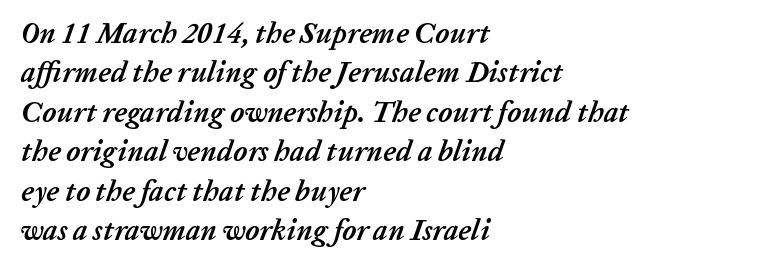
Q: Is the text bold? A: Yes.
Q: Is the text italic (slanted)? A: Yes, it leans right by about 20 degrees.
Q: Is the text underlined? A: No.
Q: How is the paragraph aligned? A: Left-aligned.
Q: Is the spacing between letters normal or unusually wide? A: Normal.
Q: Is the spacing between lines tight, normal or loose? A: Normal.
Q: Width (condensed, normal, or wide)? A: Normal.
Q: Stroke contrast? A: Low.
Q: x-height? A: Medium.
Q: Monospaced? A: No.
